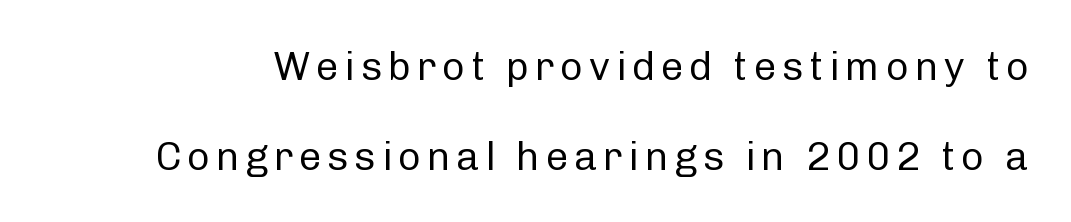
The letterforms sit at book weight or below. Here the designer chose a conventional face with non-uniform glyph widths. Vertically, the passage feels expansive, rows floating well apart. It's the straight-up-and-down kind of type.
